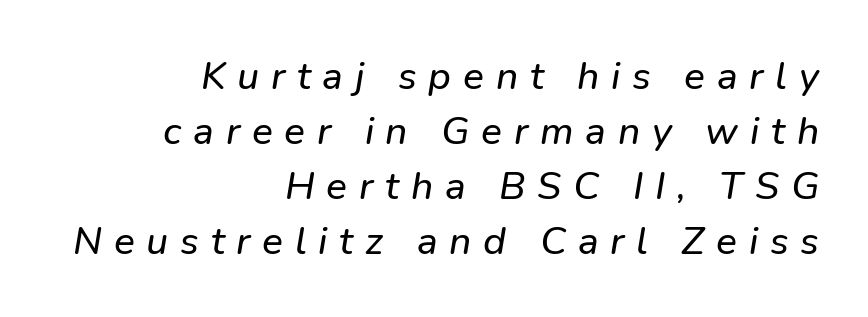
Q: Is the typeface a serif or a sans-serif typeface? A: Sans-serif.
Q: Is the text underlined? A: No.
Q: How is the paragraph aligned? A: Right-aligned.
Q: Is the spacing between letters normal or unusually wide? A: Unusually wide.
Q: Is the spacing between lines tight, normal or loose? A: Normal.
Q: Width (condensed, normal, or wide)? A: Normal.
Q: Stroke contrast? A: Low.
Q: x-height? A: Medium.
Q: Monospaced? A: No.
